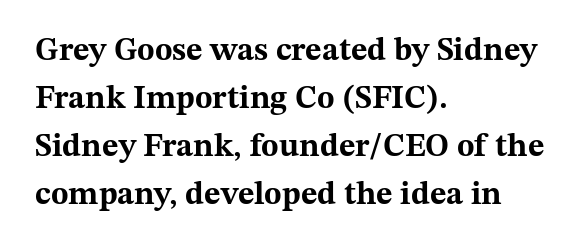
{"serif": "yes", "italic": "no", "bold": "yes", "weight": "bold", "width": "wide", "stroke_contrast": "medium", "x_height": "medium", "monospaced": "no", "underline": "no", "align": "left", "line_spacing": "normal", "line_spacing_ratio": 1.5, "letter_spacing": "normal", "letter_spacing_em": 0.0, "glyph_px": 32}
